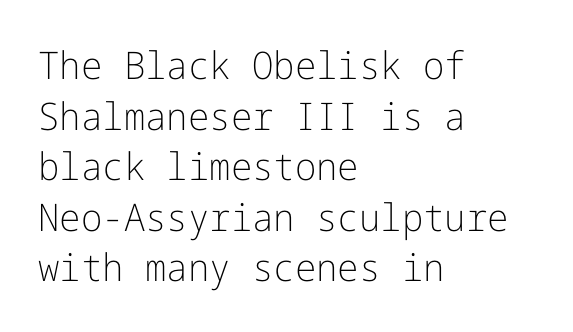
Q: Is the text bold? A: No.
Q: Is the text italic (slanted)? A: No, it is upright.
Q: Is the typeface a serif or a sans-serif typeface? A: Sans-serif.
Q: Is the text underlined? A: No.
Q: How is the paragraph aligned? A: Left-aligned.
Q: Is the spacing between letters normal or unusually wide? A: Normal.
Q: Is the spacing between lines tight, normal or loose? A: Normal.
Q: Width (condensed, normal, or wide)? A: Normal.
Q: Stroke contrast? A: Low.
Q: x-height? A: Medium.
